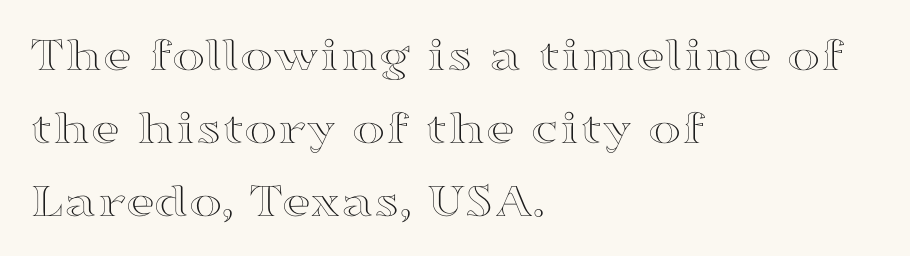
Q: Is the text italic (slanted)? A: No, it is upright.
Q: Is the text underlined? A: No.
Q: How is the paragraph aligned? A: Left-aligned.
Q: Is the spacing between letters normal or unusually wide? A: Normal.
Q: Is the spacing between lines tight, normal or loose? A: Normal.
Q: Width (condensed, normal, or wide)? A: Wide.
Q: x-height? A: Medium.
Q: Monospaced? A: No.
